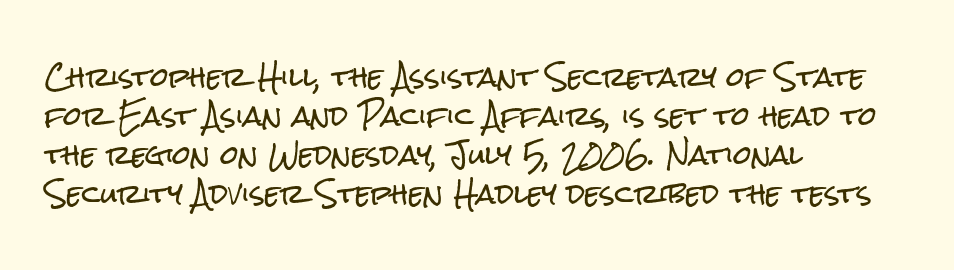
The compositor pushed each line to the left boundary. Every stem runs plumb, perpendicular to the baseline. This sample keeps an unexceptional amount of space between lines. Here the glyphs are tracked normally, forming tight word shapes. Descender tails drop into unmarked territory.
